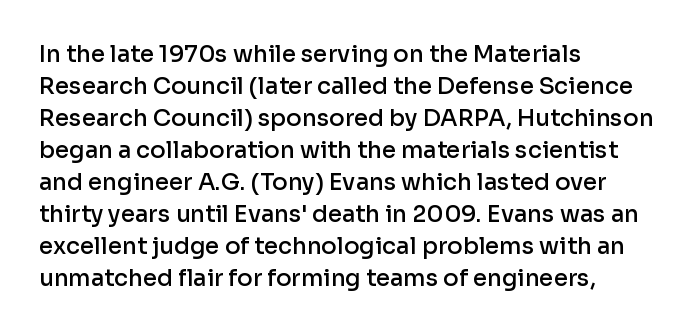
Q: Is the text bold? A: Semi-bold.
Q: Is the text italic (slanted)? A: No, it is upright.
Q: Is the text underlined? A: No.
Q: How is the paragraph aligned? A: Left-aligned.
Q: Is the spacing between letters normal or unusually wide? A: Normal.
Q: Is the spacing between lines tight, normal or loose? A: Normal.
